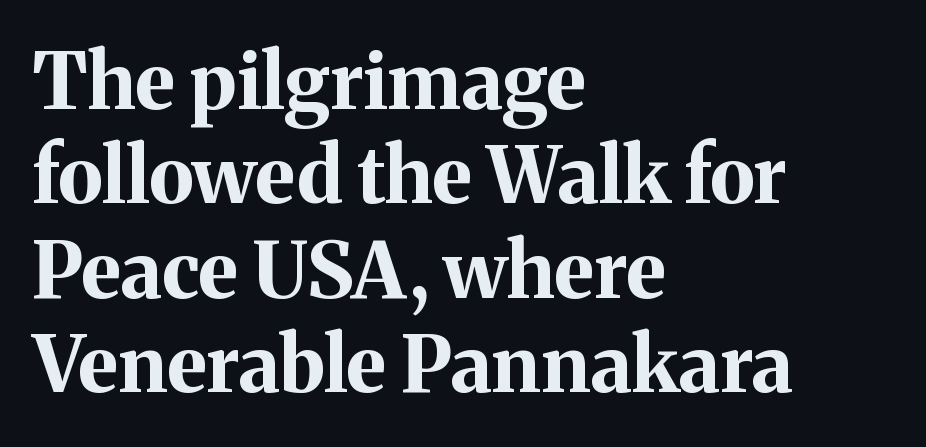
Horizontally, the lines are justified to the leading edge only. Note the varied advance widths — an 'i' is clearly narrower than an 'm'. How heavy is the stroke? Heavy — this is a bold. Nope, not italic — everything's standing straight. The tracking reads as untouched default to a designer's eye.
